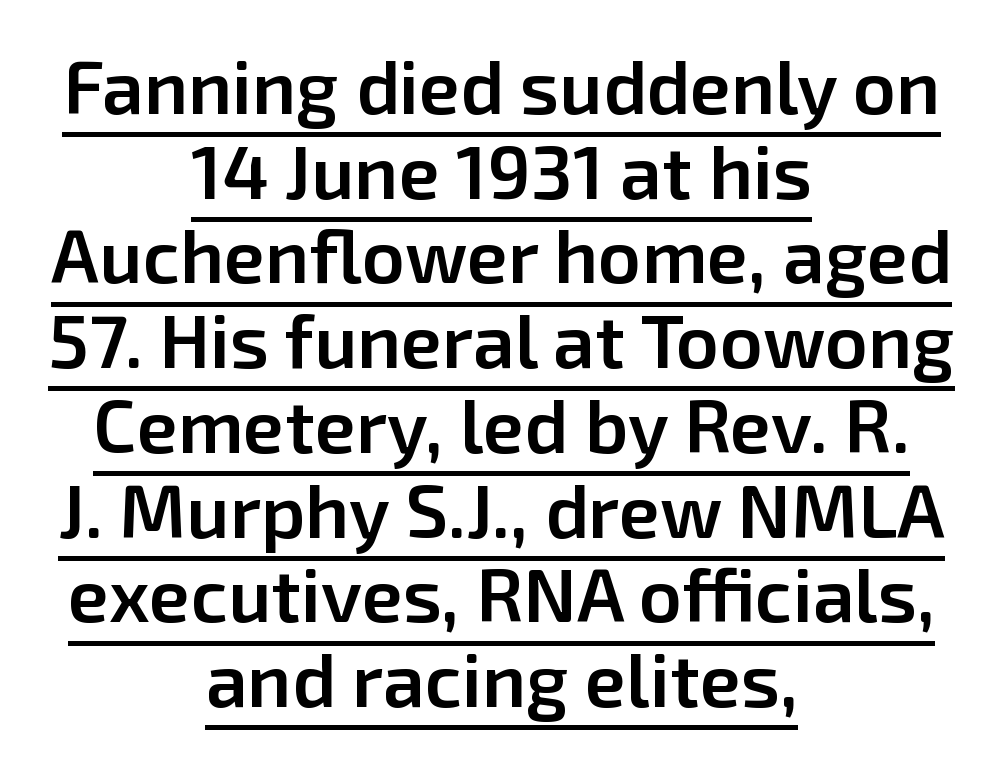
The glyphs are accompanied by a horizontal stroke just below them. The passage shown is semibold, sitting just below true bold. The lettering holds an erect, upright posture throughout. Nobody touched the tracking dial on this one. The passage shown is typed in a proportional face where columns would drift.
